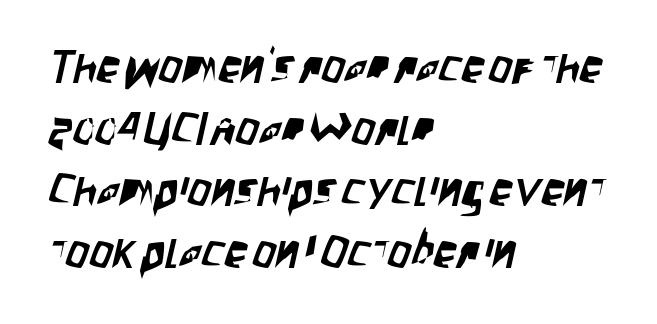
Here the designer chose a conventional face with non-uniform glyph widths. Descenders hang freely into open space. Evenly set lines give the paragraph a standard silhouette. I'd call this a sans setting — the letters go barefoot. Inter-character spacing is left at the font's built-in metrics.
